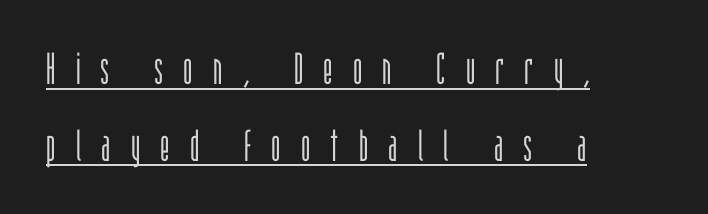
Q: Is the text bold? A: No.
Q: Is the text italic (slanted)? A: No, it is upright.
Q: Is the typeface a serif or a sans-serif typeface? A: Sans-serif.
Q: Is the text underlined? A: Yes.
Q: How is the paragraph aligned? A: Left-aligned.
Q: Is the spacing between letters normal or unusually wide? A: Unusually wide.
Q: Width (condensed, normal, or wide)? A: Condensed.
Q: Stroke contrast? A: Low.
Q: x-height? A: Large.
Q: Monospaced? A: No.
